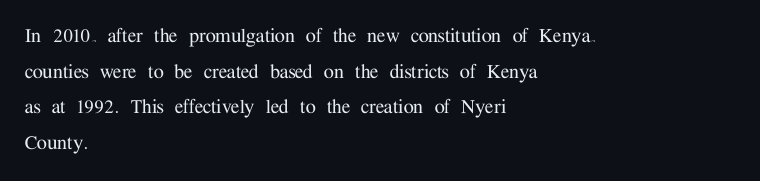
Every row of glyphs begins at an identical x-position on the left. The passage shown has conventional tracking throughout. A typesetter would mark this as roman, not italic. Letters rest on an invisible, unmarked baseline. In terms of leading, this rendering sits right in the middle.
